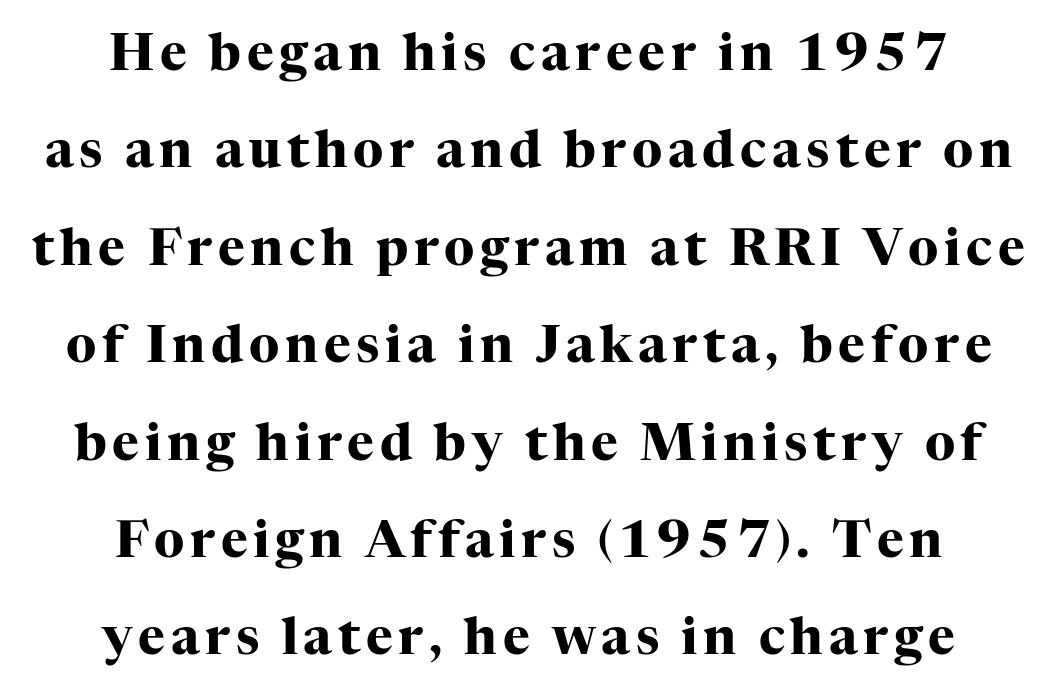
Q: Is the text bold? A: Yes.
Q: Is the text italic (slanted)? A: No, it is upright.
Q: Is the typeface a serif or a sans-serif typeface? A: Serif.
Q: Is the text underlined? A: No.
Q: How is the paragraph aligned? A: Centered.
Q: Is the spacing between lines tight, normal or loose? A: Loose.
Q: Width (condensed, normal, or wide)? A: Normal.
Q: Stroke contrast? A: High.
Q: x-height? A: Medium.
Q: Monospaced? A: No.
